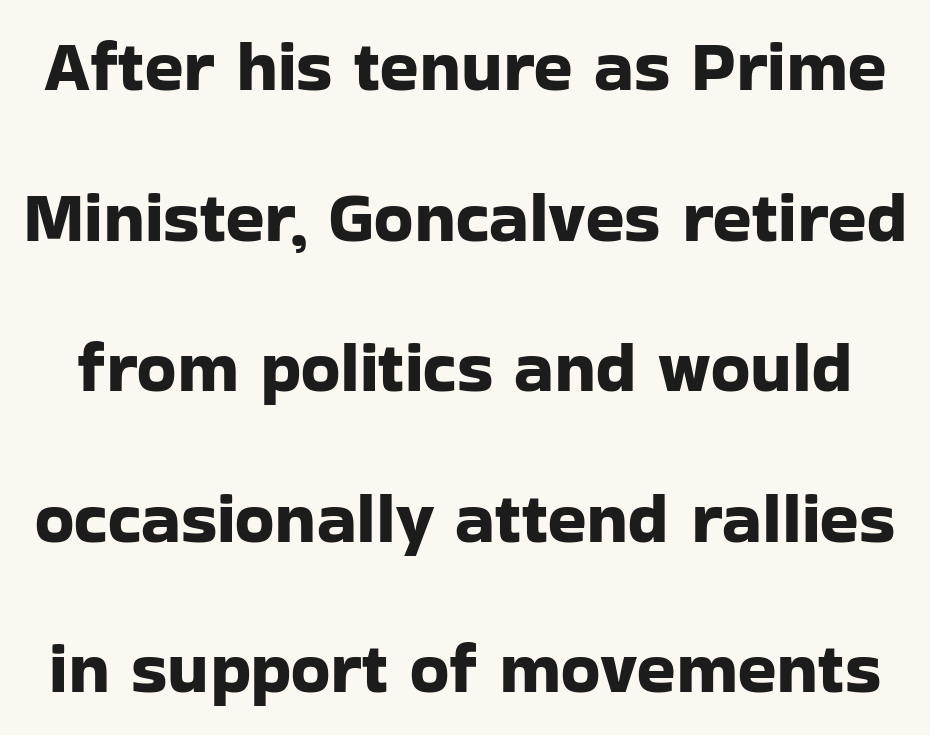
Q: Is the text italic (slanted)? A: No, it is upright.
Q: Is the typeface a serif or a sans-serif typeface? A: Sans-serif.
Q: Is the text underlined? A: No.
Q: Is the spacing between letters normal or unusually wide? A: Normal.
Q: Is the spacing between lines tight, normal or loose? A: Loose.
Q: Width (condensed, normal, or wide)? A: Normal.
Q: Stroke contrast? A: Low.
Q: x-height? A: Medium.
Q: Monospaced? A: No.
